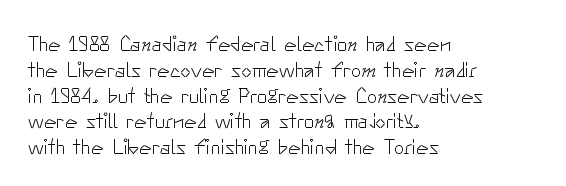
Q: Is the text bold? A: No.
Q: Is the text italic (slanted)? A: No, it is upright.
Q: Is the text underlined? A: No.
Q: How is the paragraph aligned? A: Left-aligned.
Q: Is the spacing between letters normal or unusually wide? A: Normal.
